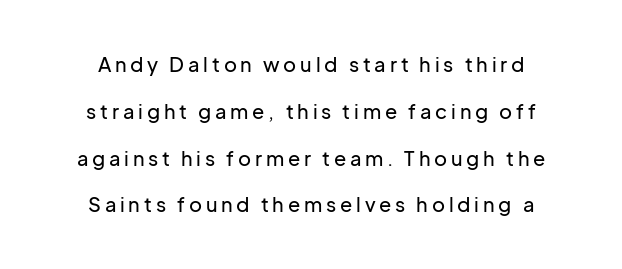
Posture: straight, roman, zero tilt. The specimen omits any rule beneath the text block's lines. The space between consecutive lines is lavish.
